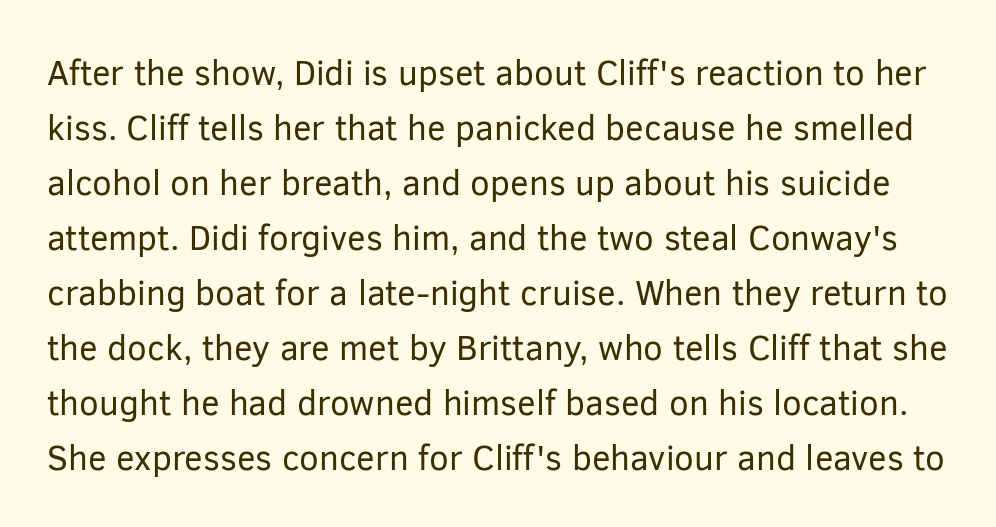
{"serif": "no", "italic": "no", "bold": "no", "weight": "regular", "width": "normal", "stroke_contrast": "low", "x_height": "medium", "monospaced": "no", "underline": "no", "line_spacing": "normal", "line_spacing_ratio": 1.57, "letter_spacing": "normal", "letter_spacing_em": 0.0, "glyph_px": 35}
